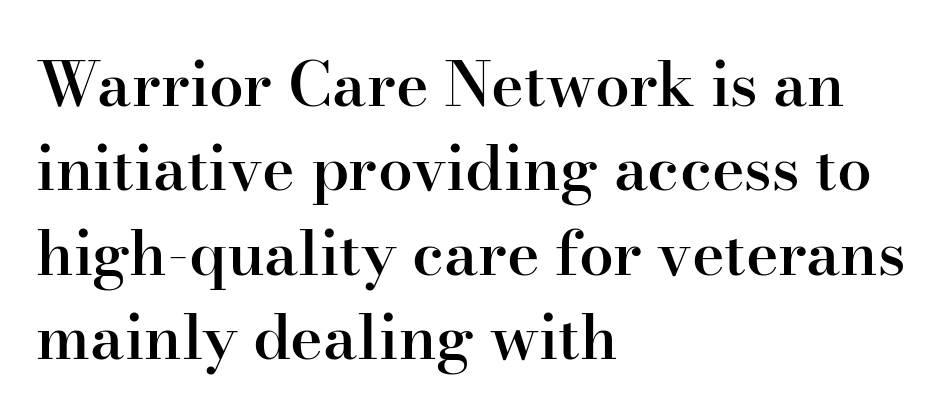
Plain, unruled lines of type. The line-height multiplier appears to be the usual default. You can tell it's not italic because the verticals are truly vertical. A bit beefed up — I'd call it semibold rather than bold. Spacing verdict: proportional, widths tailored to each character. The rendering anchors every line to the left-hand side.
